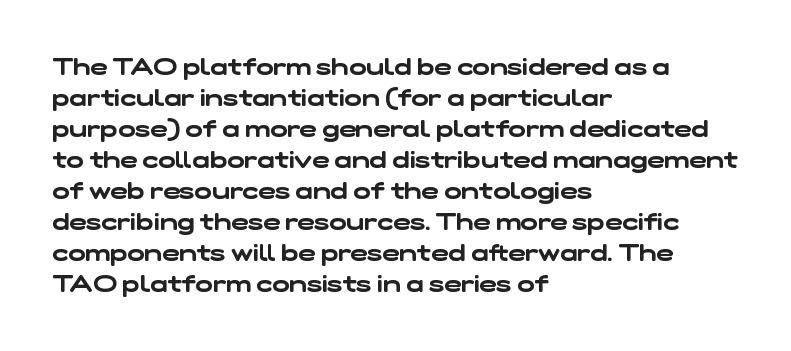
{"underline": "no", "align": "left", "line_spacing": "normal", "line_spacing_ratio": 1.35, "letter_spacing": "normal", "letter_spacing_em": 0.0, "glyph_px": 23}
